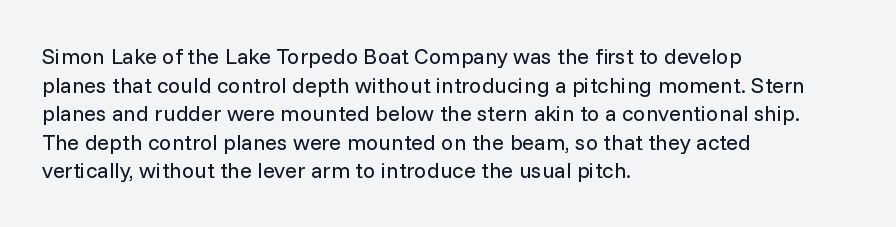
The image shows 22 px text type, upright; set left-aligned, normal line spacing (1.3x), normal letter spacing, not underlined.
